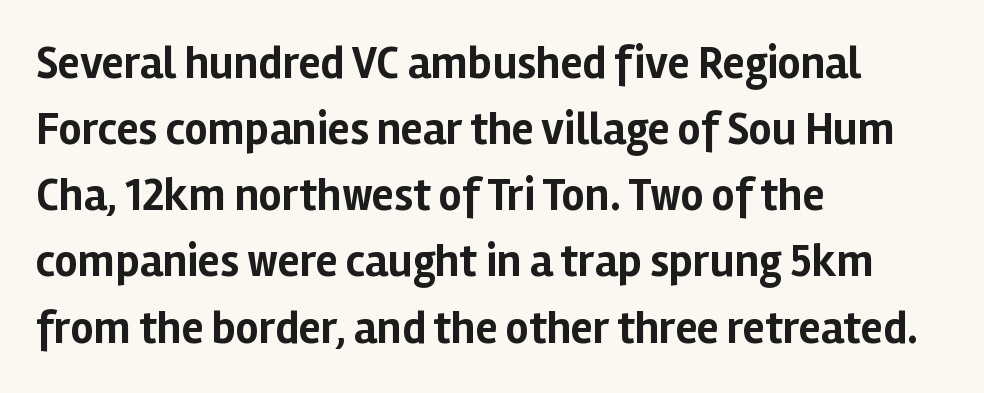
{"serif": "no", "italic": "no", "bold": "yes", "weight": "bold", "width": "normal", "stroke_contrast": "low", "x_height": "medium", "monospaced": "no", "underline": "no", "align": "left", "line_spacing": "normal", "line_spacing_ratio": 1.47, "letter_spacing": "normal", "letter_spacing_em": 0.0, "glyph_px": 45}
